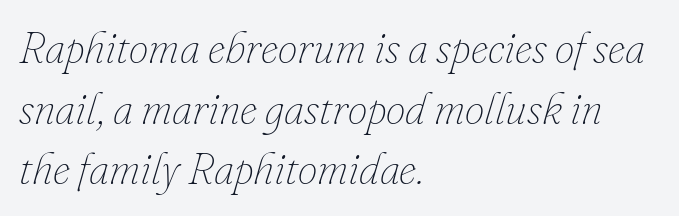
{"italic": "yes", "lean": "right", "slant_degrees": 16, "bold": "no", "weight": "thin", "width": "normal", "stroke_contrast": "low", "x_height": "small", "monospaced": "no", "underline": "no", "align": "left", "line_spacing": "normal", "line_spacing_ratio": 1.38, "letter_spacing": "normal", "letter_spacing_em": 0.0, "glyph_px": 44}
